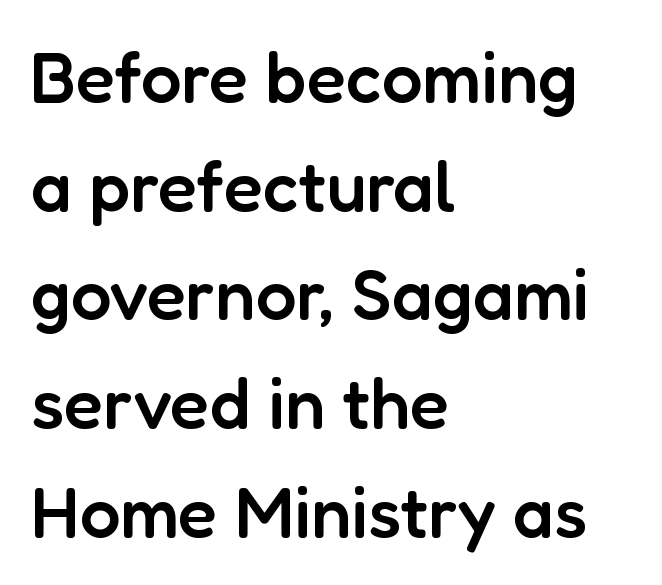
Letters rest on an invisible, unmarked baseline. This sample uses plain, unmodified letter spacing. Is this a sans? Yes — the strokes have no serifs. Teacher's note: observe the even left margin — that is flush-left alignment.
